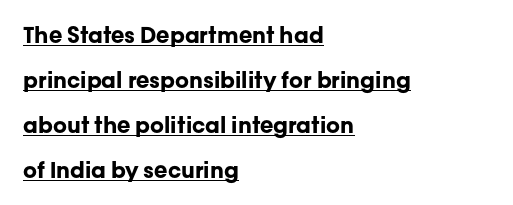
The image shows 22 px bold type, upright; set left-aligned, loose line spacing (2.05x), normal letter spacing, underlined.
